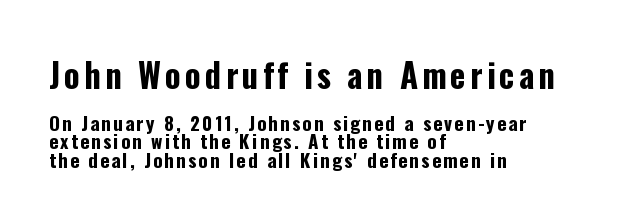
Q: Is the text bold? A: Yes.
Q: Is the text italic (slanted)? A: No, it is upright.
Q: Is the typeface a serif or a sans-serif typeface? A: Sans-serif.
Q: Is the text underlined? A: No.
Q: How is the paragraph aligned? A: Left-aligned.
Q: Is the spacing between lines tight, normal or loose? A: Tight.
Q: Which block of text is set in a larger size, the first (top) or the second (bottom)? A: The first (top) one.
Q: Width (condensed, normal, or wide)? A: Condensed.
Q: Stroke contrast? A: Low.
Q: x-height? A: Medium.
Q: Monospaced? A: No.
